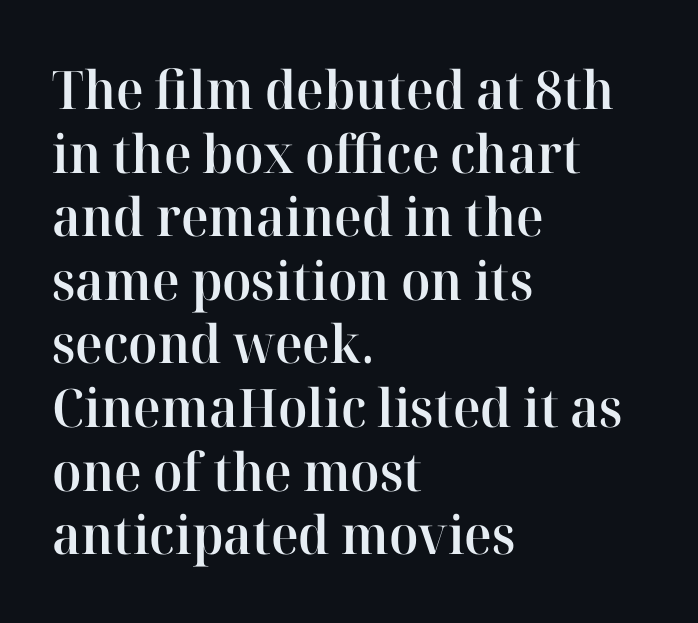
Q: Is the text bold? A: Semi-bold.
Q: Is the text italic (slanted)? A: No, it is upright.
Q: Is the typeface a serif or a sans-serif typeface? A: Serif.
Q: Is the text underlined? A: No.
Q: How is the paragraph aligned? A: Left-aligned.
Q: Is the spacing between letters normal or unusually wide? A: Normal.
Q: Width (condensed, normal, or wide)? A: Normal.
Q: Stroke contrast? A: High.
Q: x-height? A: Medium.
Q: Monospaced? A: No.
